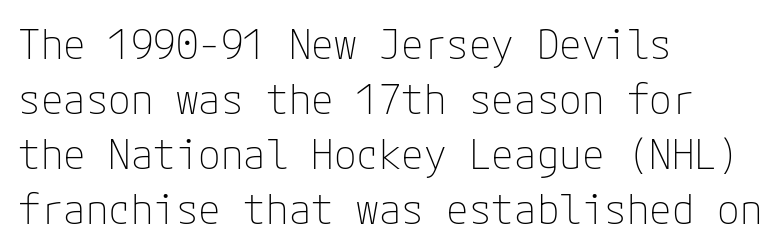
{"serif": "no", "italic": "no", "bold": "no", "weight": "thin", "width": "normal", "stroke_contrast": "low", "x_height": "medium", "underline": "no", "align": "left", "line_spacing": "normal", "line_spacing_ratio": 1.34, "letter_spacing": "normal", "letter_spacing_em": 0.0, "glyph_px": 41}
